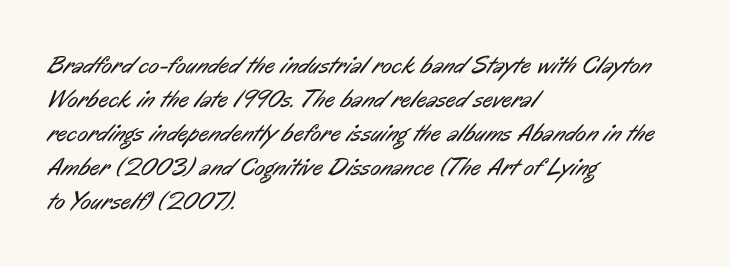
Stem width sits at or under what a default text font uses. In terms of leading, this rendering sits right in the middle. Descenders hang freely into open space. Does the copy run flush right? No — it runs flush left. Default kerning and tracking; the words read as compact shapes.
